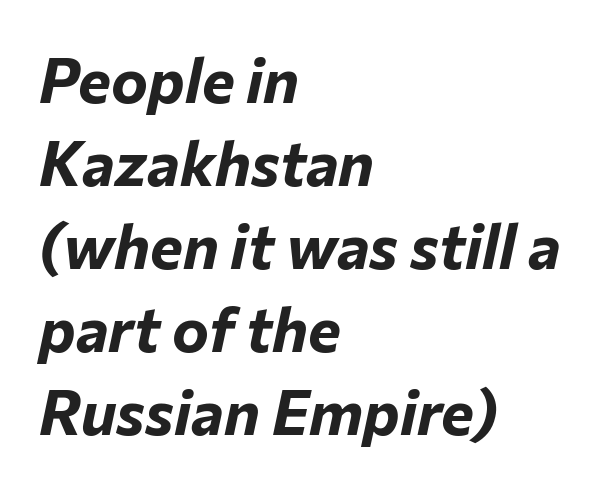
{"italic": "yes", "lean": "right", "slant_degrees": 12, "bold": "yes", "weight": "bold", "width": "normal", "stroke_contrast": "low", "x_height": "medium", "monospaced": "no", "underline": "no", "align": "left", "line_spacing": "normal", "line_spacing_ratio": 1.34, "letter_spacing": "normal", "letter_spacing_em": 0.0, "glyph_px": 62}
